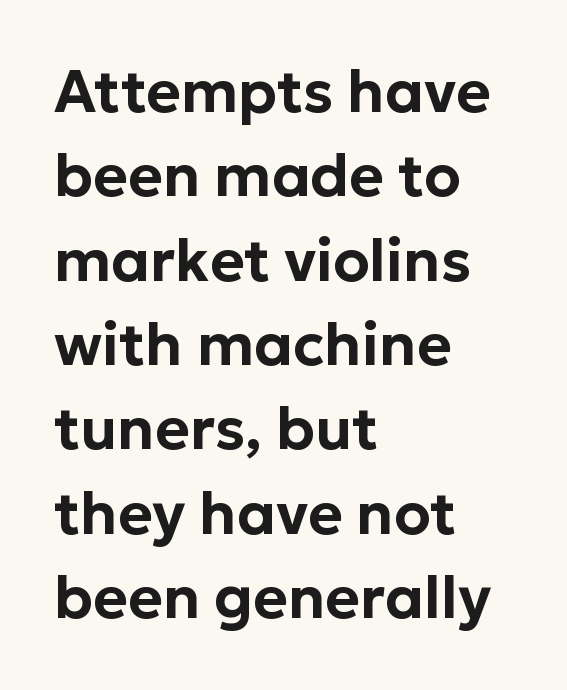
{"serif": "no", "italic": "no", "width": "normal", "stroke_contrast": "low", "x_height": "medium", "monospaced": "no", "underline": "no", "align": "left", "line_spacing": "normal", "line_spacing_ratio": 1.43, "letter_spacing": "normal", "letter_spacing_em": 0.0, "glyph_px": 59}
